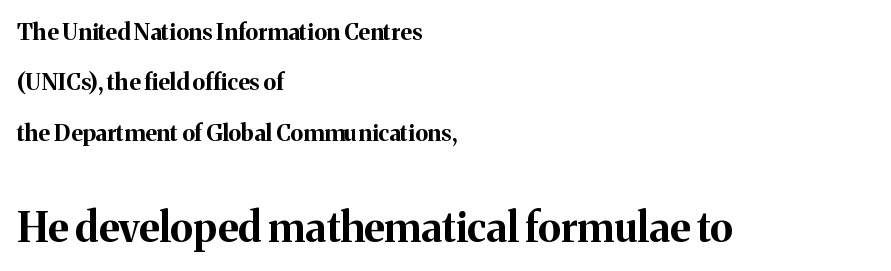
Q: Is the text bold? A: Yes.
Q: Is the text italic (slanted)? A: No, it is upright.
Q: Is the typeface a serif or a sans-serif typeface? A: Serif.
Q: Is the text underlined? A: No.
Q: How is the paragraph aligned? A: Left-aligned.
Q: Is the spacing between letters normal or unusually wide? A: Normal.
Q: Is the spacing between lines tight, normal or loose? A: Loose.
Q: Which block of text is set in a larger size, the first (top) or the second (bottom)? A: The second (bottom) one.
Q: Width (condensed, normal, or wide)? A: Normal.
Q: Stroke contrast? A: Medium.
Q: x-height? A: Medium.
Q: Monospaced? A: No.
